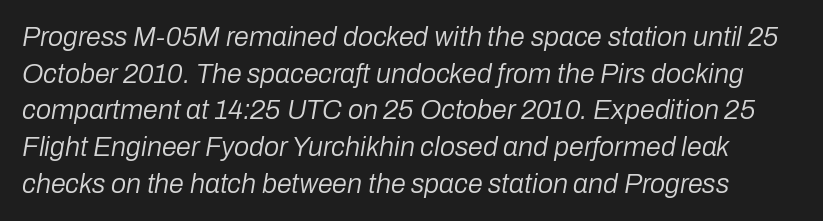
Q: Is the text bold? A: No.
Q: Is the text italic (slanted)? A: Yes, it leans right by about 10 degrees.
Q: Is the text underlined? A: No.
Q: Is the spacing between letters normal or unusually wide? A: Normal.
Q: Is the spacing between lines tight, normal or loose? A: Normal.
